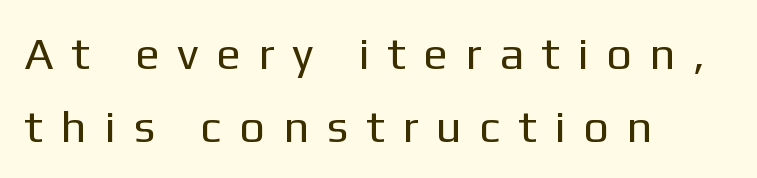
{"serif": "no", "italic": "no", "bold": "no", "weight": "regular", "width": "normal", "stroke_contrast": "low", "x_height": "medium", "monospaced": "no", "underline": "no", "align": "left", "line_spacing": "normal", "line_spacing_ratio": 1.62, "letter_spacing": "wide", "letter_spacing_em": 0.47, "glyph_px": 45}
